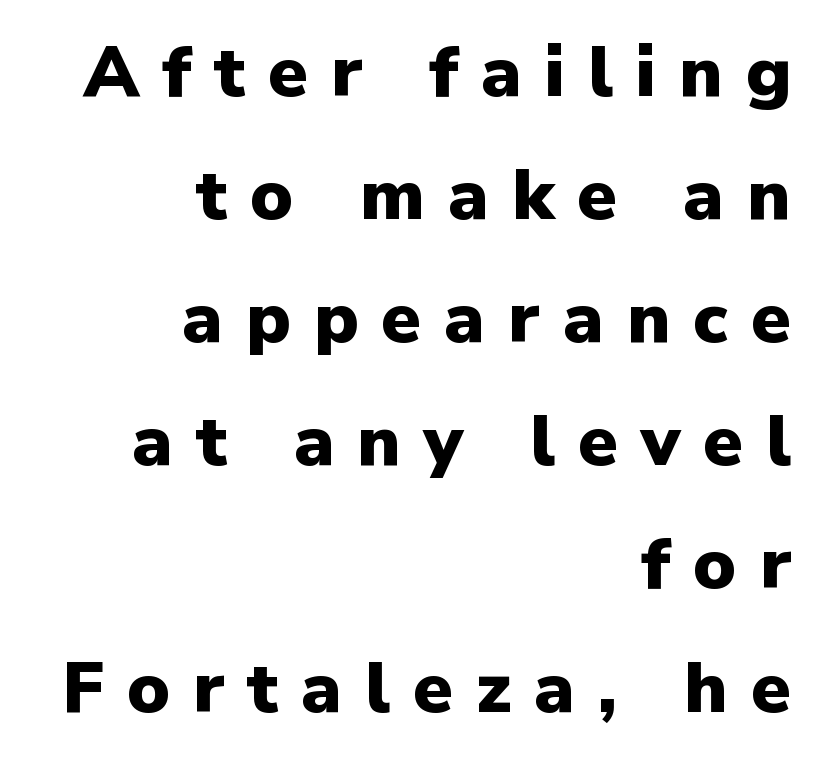
Q: Is the text bold? A: Yes.
Q: Is the text italic (slanted)? A: No, it is upright.
Q: Is the typeface a serif or a sans-serif typeface? A: Sans-serif.
Q: Is the text underlined? A: No.
Q: How is the paragraph aligned? A: Right-aligned.
Q: Is the spacing between letters normal or unusually wide? A: Unusually wide.
Q: Width (condensed, normal, or wide)? A: Normal.
Q: Stroke contrast? A: Low.
Q: x-height? A: Medium.
Q: Monospaced? A: No.
